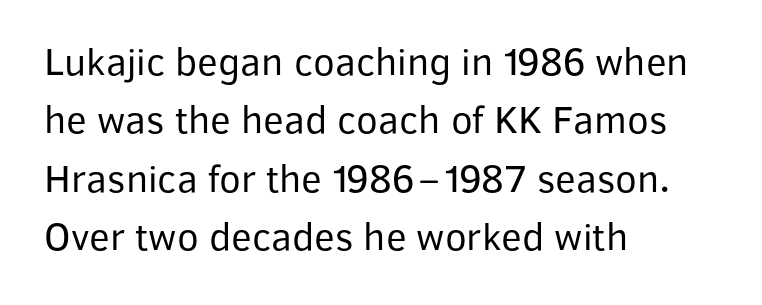
Q: Is the text bold? A: No.
Q: Is the text italic (slanted)? A: No, it is upright.
Q: Is the typeface a serif or a sans-serif typeface? A: Sans-serif.
Q: Is the text underlined? A: No.
Q: How is the paragraph aligned? A: Left-aligned.
Q: Is the spacing between letters normal or unusually wide? A: Normal.
Q: Is the spacing between lines tight, normal or loose? A: Normal.
Q: Width (condensed, normal, or wide)? A: Normal.
Q: Stroke contrast? A: Low.
Q: x-height? A: Medium.
Q: Monospaced? A: No.
